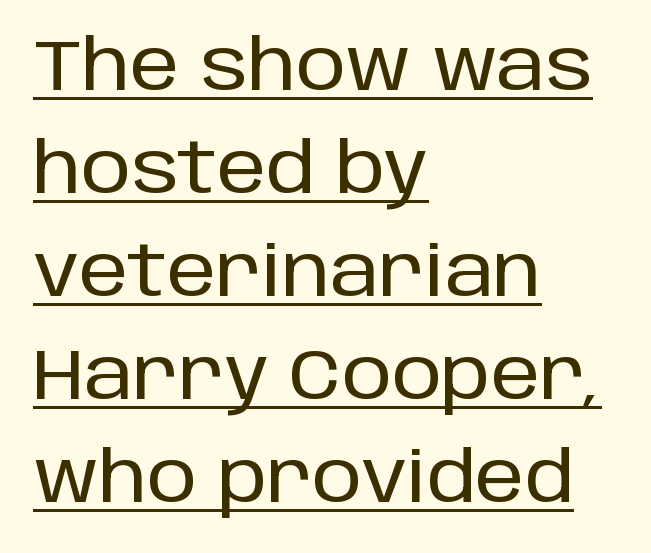
{"serif": "no", "italic": "no", "width": "normal", "stroke_contrast": "low", "x_height": "large", "monospaced": "no", "underline": "yes", "align": "left", "line_spacing": "normal", "line_spacing_ratio": 1.45, "letter_spacing": "normal", "letter_spacing_em": 0.0, "glyph_px": 71}
